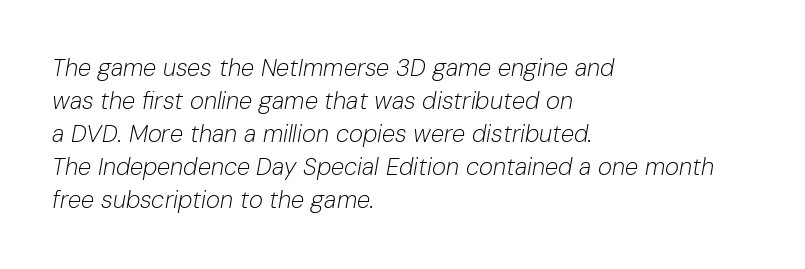
The horizontal fit of the characters is conventional and even. The space between consecutive lines is moderate. Summary of weight: not heavy and not bold. Check under the words: just untouched page.
